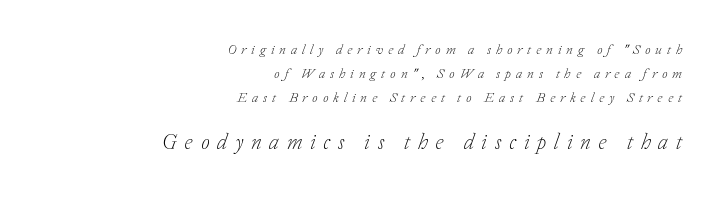
The image shows 22 px text type, italic (leaning right); set right-aligned, line spacing 1.71x, unusually wide letter spacing (+0.35 em), not underlined; the second (bottom) block is 1.57x larger.
